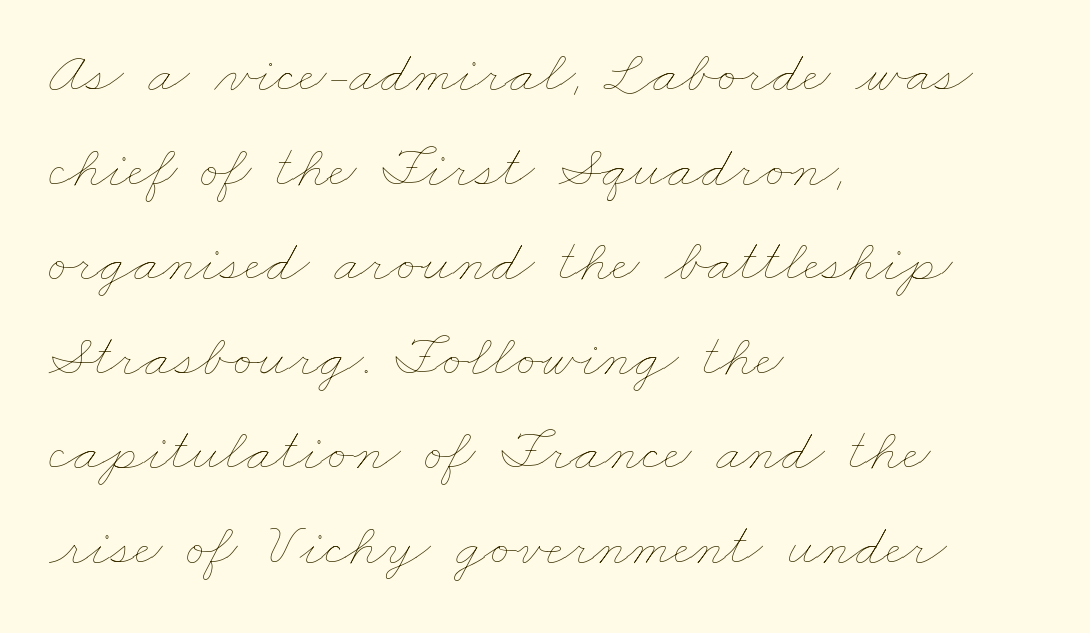
{"bold": "no", "weight": "thin", "width": "wide", "stroke_contrast": "low", "x_height": "small", "monospaced": "no", "underline": "no", "align": "left", "line_spacing": "normal", "line_spacing_ratio": 1.55, "letter_spacing": "normal", "letter_spacing_em": 0.0, "glyph_px": 61}
